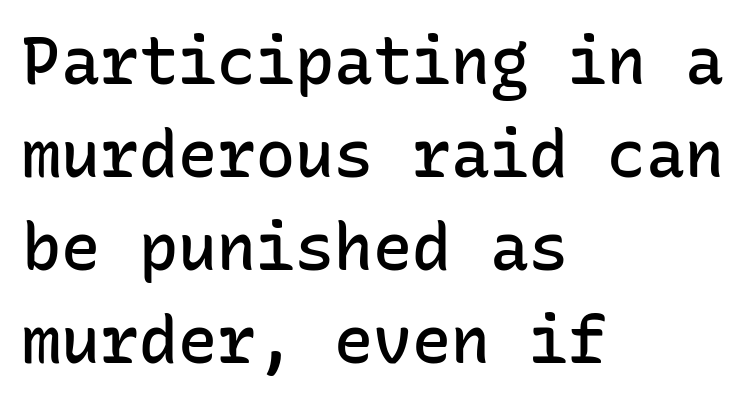
The image shows 65 px semibold sans-serif type, upright, monospaced; set left-aligned, normal line spacing (1.43x), normal letter spacing, not underlined; low stroke contrast and a medium x-height.
